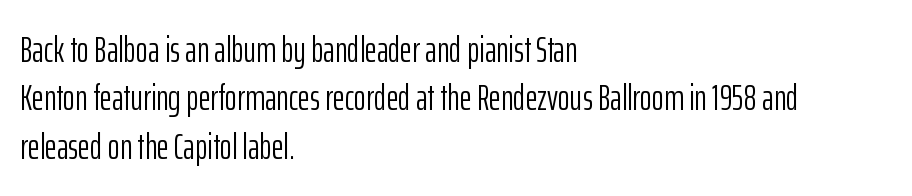
Is there any slant? The stems are plumb. The typesetting does not lean heavy: it is not bold. Decoration check: the copy has no underline. Typographically, this falls in the sans-serif category. In terms of letterspacing, this is plain default setting.
